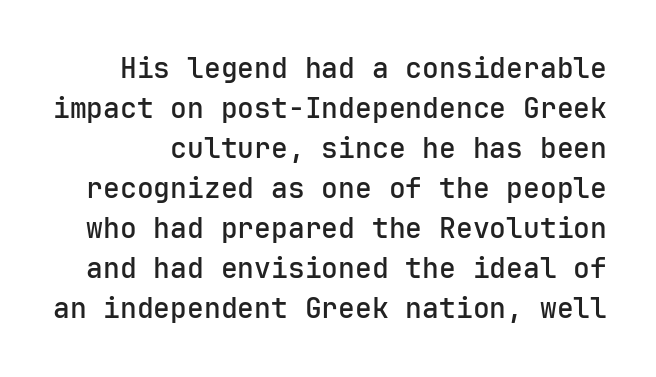
Q: Is the text italic (slanted)? A: No, it is upright.
Q: Is the typeface a serif or a sans-serif typeface? A: Sans-serif.
Q: Is the text underlined? A: No.
Q: Is the spacing between letters normal or unusually wide? A: Normal.
Q: Is the spacing between lines tight, normal or loose? A: Normal.
Q: Width (condensed, normal, or wide)? A: Normal.
Q: Stroke contrast? A: Low.
Q: x-height? A: Medium.
Q: Monospaced? A: Yes.
